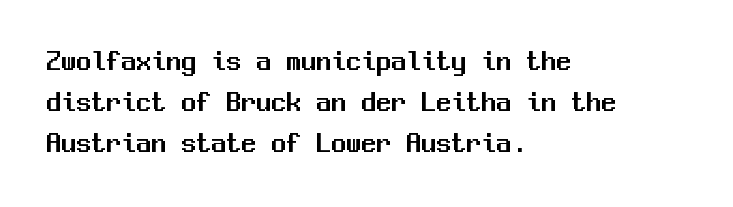
{"serif": "no", "italic": "no", "width": "normal", "stroke_contrast": "medium", "x_height": "medium", "monospaced": "yes", "underline": "no", "align": "left", "line_spacing": "normal", "line_spacing_ratio": 1.36, "letter_spacing": "normal", "letter_spacing_em": 0.0, "glyph_px": 30}
